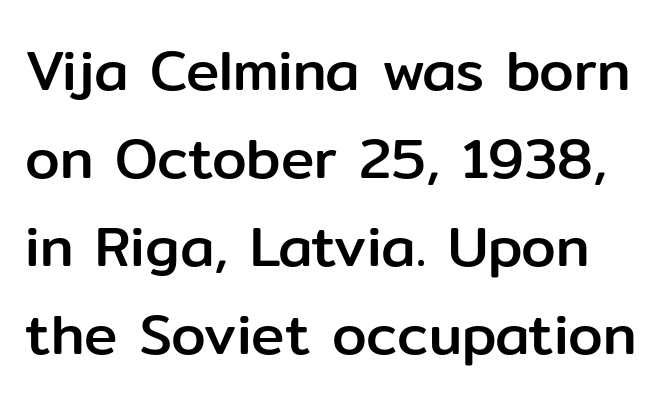
Each letter's strokes conclude bluntly, with no projecting serifs. The zone under the glyphs is completely vacant. Spacing verdict: proportional, widths tailored to each character. The passage shown has conventional tracking throughout. The vertical gap from one line to the next is medium.
